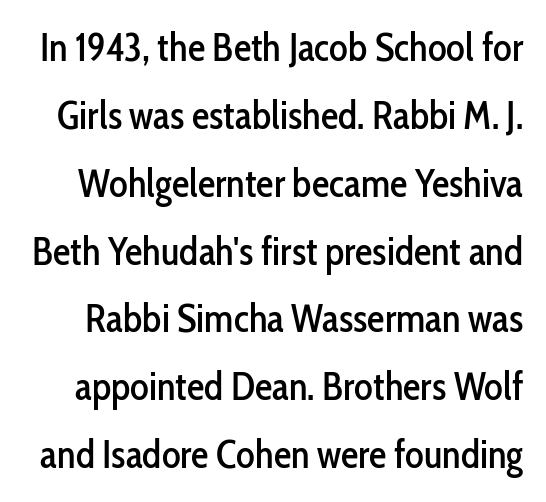
Q: Is the text italic (slanted)? A: No, it is upright.
Q: Is the typeface a serif or a sans-serif typeface? A: Sans-serif.
Q: Is the text underlined? A: No.
Q: Is the spacing between letters normal or unusually wide? A: Normal.
Q: Width (condensed, normal, or wide)? A: Condensed.
Q: Stroke contrast? A: Low.
Q: x-height? A: Medium.
Q: Monospaced? A: No.
